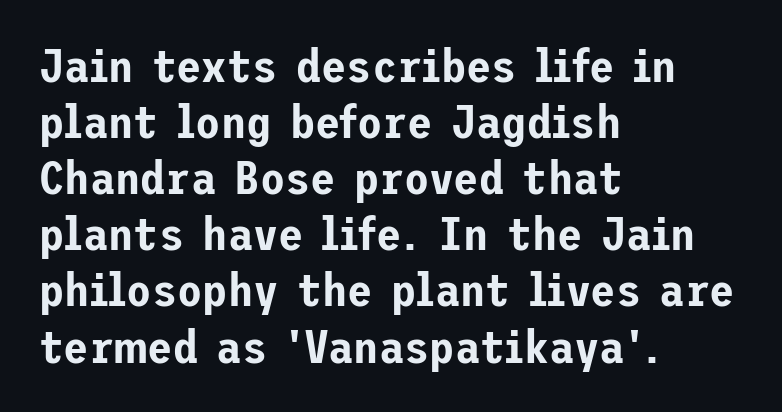
The image shows 46 px sans-serif type, upright; set left-aligned, line spacing 1.22x, normal letter spacing, not underlined; low stroke contrast and a medium x-height.
